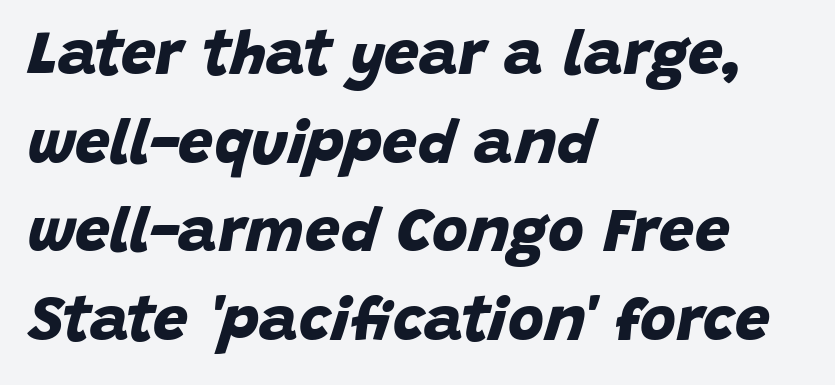
Q: Is the text bold? A: Yes.
Q: Is the typeface a serif or a sans-serif typeface? A: Sans-serif.
Q: Is the text underlined? A: No.
Q: How is the paragraph aligned? A: Left-aligned.
Q: Is the spacing between letters normal or unusually wide? A: Normal.
Q: Is the spacing between lines tight, normal or loose? A: Normal.
Q: Width (condensed, normal, or wide)? A: Normal.
Q: Stroke contrast? A: Low.
Q: x-height? A: Large.
Q: Monospaced? A: No.
